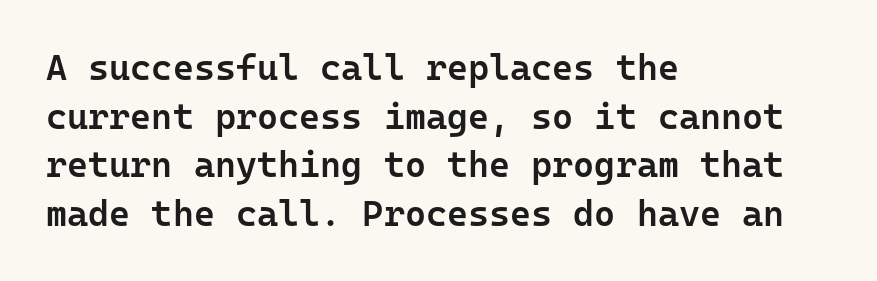
These lines are rendered in a fixed-pitch font. Vertical spacing — default. The letters stand upright; this is a roman face. The characters look somewhat weighty, a semibold short of true bold. This sample uses a sans-serif face.
